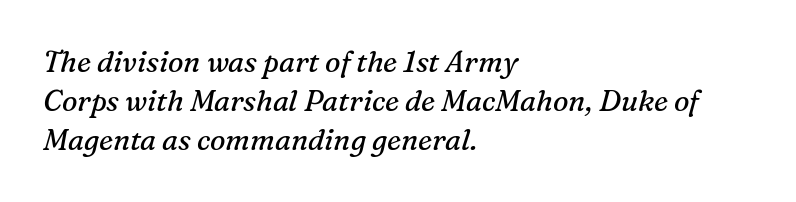
Plain, unruled lines of type. Character widths vary here, with narrow letters taking less room than wide ones. The passage shown is typeset with a serif family. Each new line begins a customary step beneath the previous one. These glyphs show unthickened strokes, regular width or finer.
